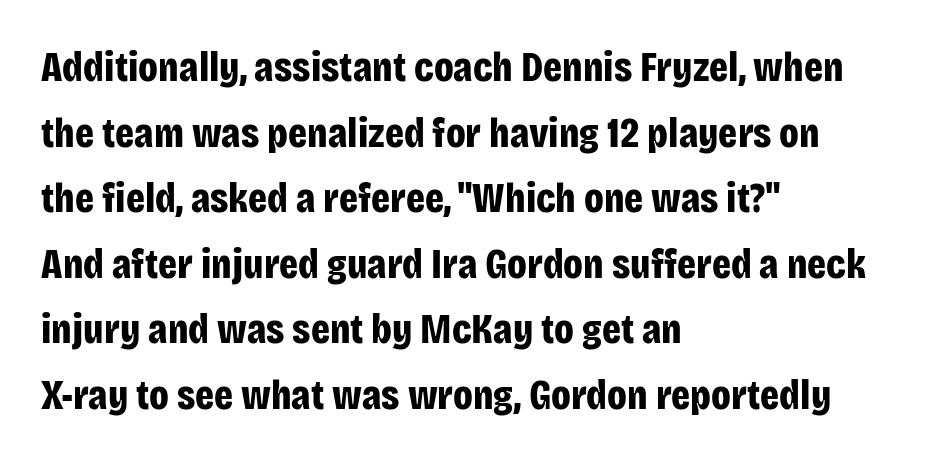
The image shows 42 px bold, condensed sans-serif type, upright; set left-aligned, normal line spacing (1.56x), normal letter spacing, not underlined; low stroke contrast and a large x-height.
